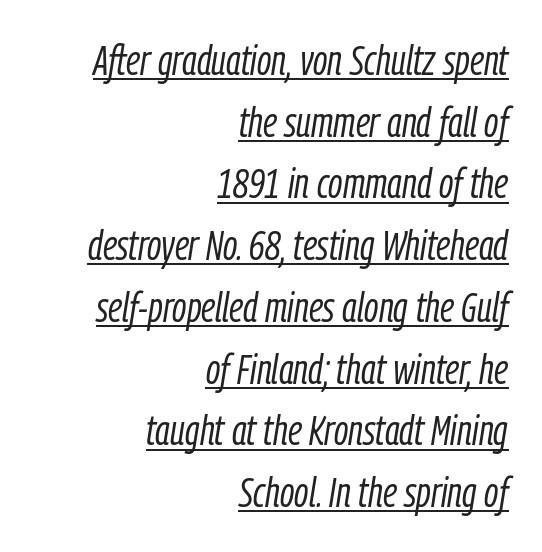
Q: Is the text bold? A: No.
Q: Is the text italic (slanted)? A: Yes, it leans right by about 9 degrees.
Q: Is the text underlined? A: Yes.
Q: How is the paragraph aligned? A: Right-aligned.
Q: Is the spacing between letters normal or unusually wide? A: Normal.
Q: Is the spacing between lines tight, normal or loose? A: Normal.
Q: Width (condensed, normal, or wide)? A: Condensed.
Q: Stroke contrast? A: Low.
Q: x-height? A: Medium.
Q: Monospaced? A: No.
